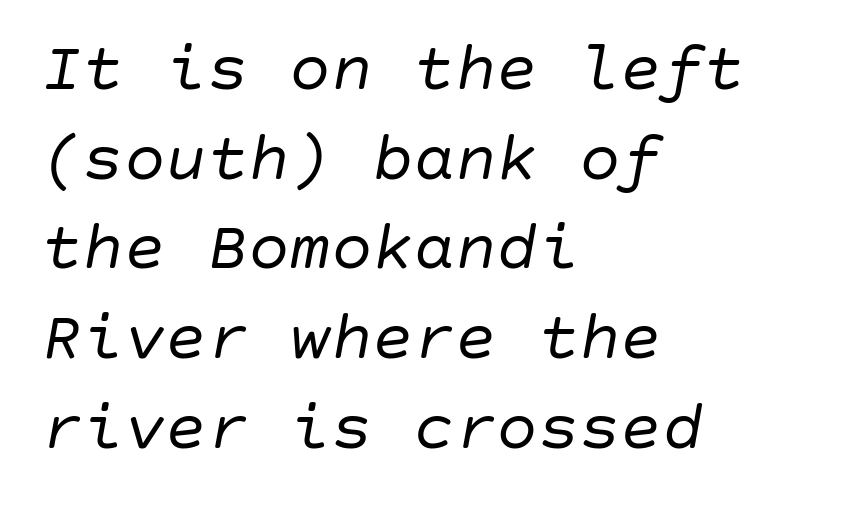
{"italic": "yes", "lean": "right", "slant_degrees": 10, "bold": "no", "weight": "regular", "width": "normal", "stroke_contrast": "low", "x_height": "large", "underline": "no", "align": "left", "line_spacing": "normal", "line_spacing_ratio": 1.3, "letter_spacing": "normal", "letter_spacing_em": 0.0, "glyph_px": 69}
